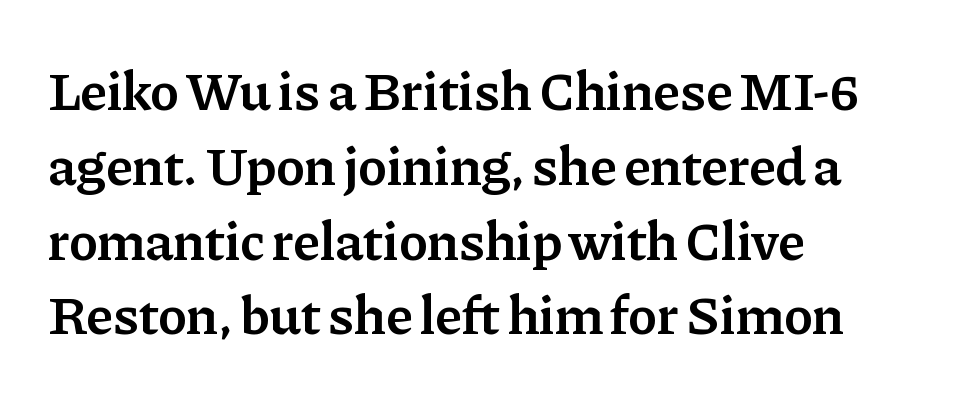
Q: Is the text bold? A: Semi-bold.
Q: Is the text italic (slanted)? A: No, it is upright.
Q: Is the typeface a serif or a sans-serif typeface? A: Serif.
Q: Is the text underlined? A: No.
Q: How is the paragraph aligned? A: Left-aligned.
Q: Is the spacing between letters normal or unusually wide? A: Normal.
Q: Is the spacing between lines tight, normal or loose? A: Normal.
Q: Width (condensed, normal, or wide)? A: Normal.
Q: Stroke contrast? A: Low.
Q: x-height? A: Medium.
Q: Monospaced? A: No.
